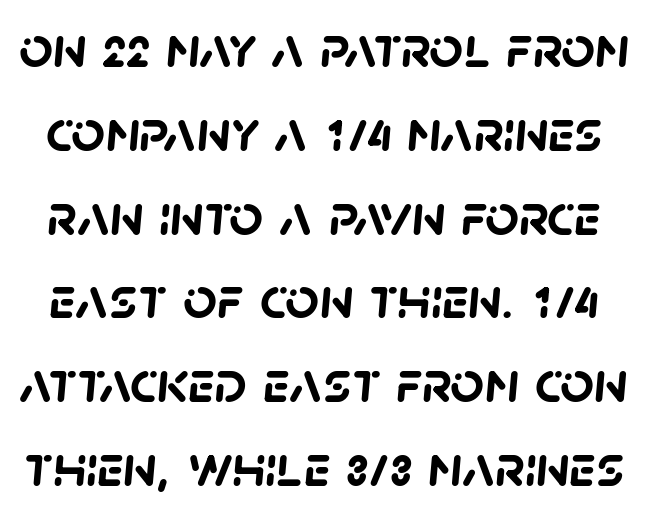
Q: Is the text bold? A: Yes.
Q: Is the typeface a serif or a sans-serif typeface? A: Sans-serif.
Q: Is the text underlined? A: No.
Q: Is the spacing between letters normal or unusually wide? A: Normal.
Q: Is the spacing between lines tight, normal or loose? A: Normal.
Q: Width (condensed, normal, or wide)? A: Normal.
Q: Stroke contrast? A: Low.
Q: x-height? A: Large.
Q: Monospaced? A: No.
